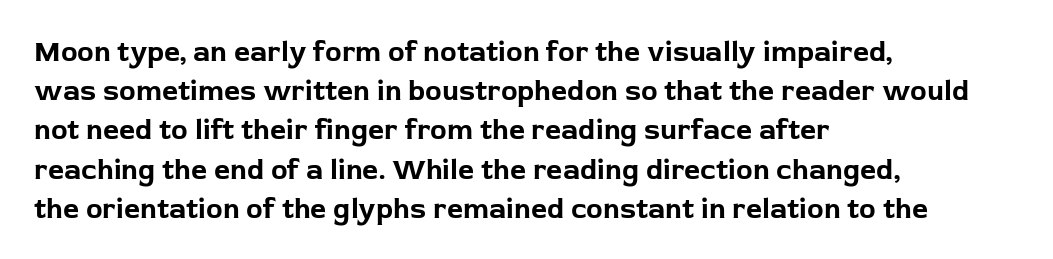
Varying glyph widths throughout — classic text-font behaviour. You can tell it's not italic because the verticals are truly vertical. I'd describe the lettering as bold — thick and assertive. The rows are spaced the way most documents space them. There is no visible air inserted between adjacent glyphs.
